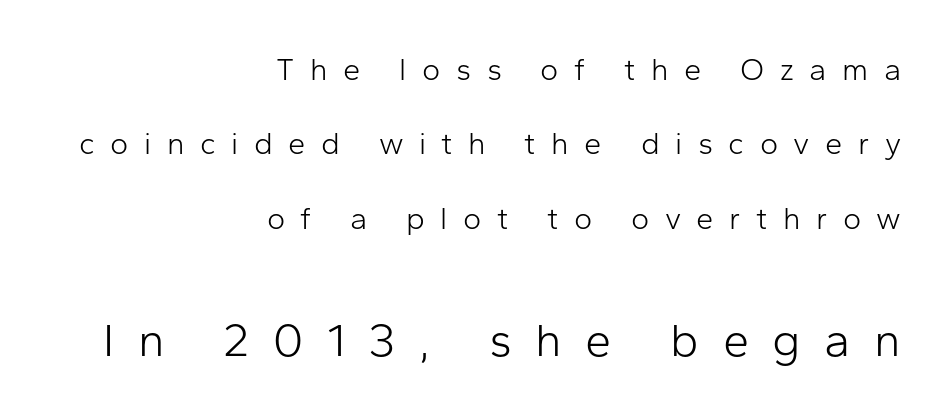
Q: Is the text bold? A: No.
Q: Is the text italic (slanted)? A: No, it is upright.
Q: Is the typeface a serif or a sans-serif typeface? A: Sans-serif.
Q: Is the text underlined? A: No.
Q: How is the paragraph aligned? A: Right-aligned.
Q: Is the spacing between letters normal or unusually wide? A: Unusually wide.
Q: Is the spacing between lines tight, normal or loose? A: Loose.
Q: Which block of text is set in a larger size, the first (top) or the second (bottom)? A: The second (bottom) one.
Q: Width (condensed, normal, or wide)? A: Normal.
Q: Stroke contrast? A: Low.
Q: x-height? A: Medium.
Q: Monospaced? A: No.
